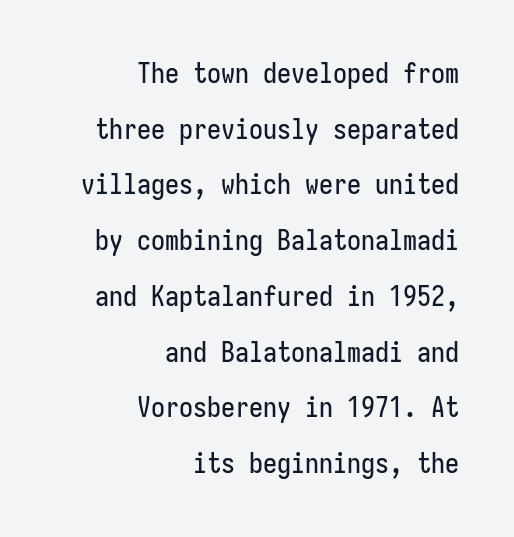
The area under the type is left untouched. The letters stand straight up with perfectly vertical stems. How would I describe the line gaps? Wide and relaxed. Note: no serifs on the glyphs. The typesetter chose a ragged-left arrangement here. The rendering keeps characters at their native spacing.
